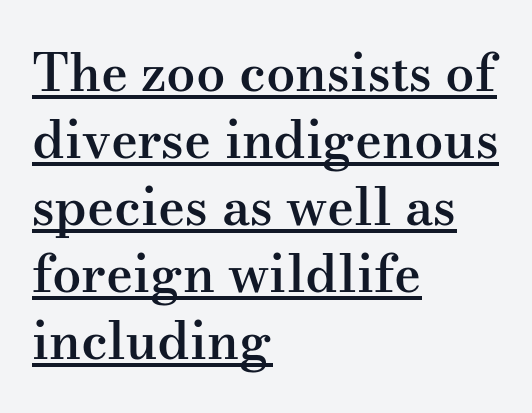
Q: Is the text bold? A: Semi-bold.
Q: Is the text italic (slanted)? A: No, it is upright.
Q: Is the typeface a serif or a sans-serif typeface? A: Serif.
Q: Is the text underlined? A: Yes.
Q: How is the paragraph aligned? A: Left-aligned.
Q: Is the spacing between letters normal or unusually wide? A: Normal.
Q: Is the spacing between lines tight, normal or loose? A: Normal.
Q: Width (condensed, normal, or wide)? A: Wide.
Q: Stroke contrast? A: Medium.
Q: x-height? A: Small.
Q: Monospaced? A: No.
